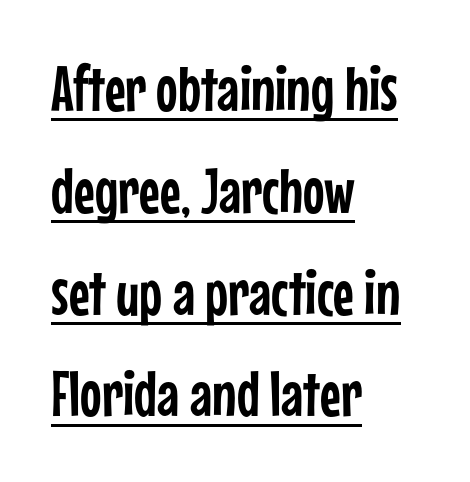
Every character sits straight up, as roman type does. The face used here is proportionally spaced, like ordinary book or web type. The gaps between neighbouring characters are ordinary and unremarkable. Decoration check: the copy is underlined. A typesetter would label this face a sans. Does the leading feel generous? No, just average.
